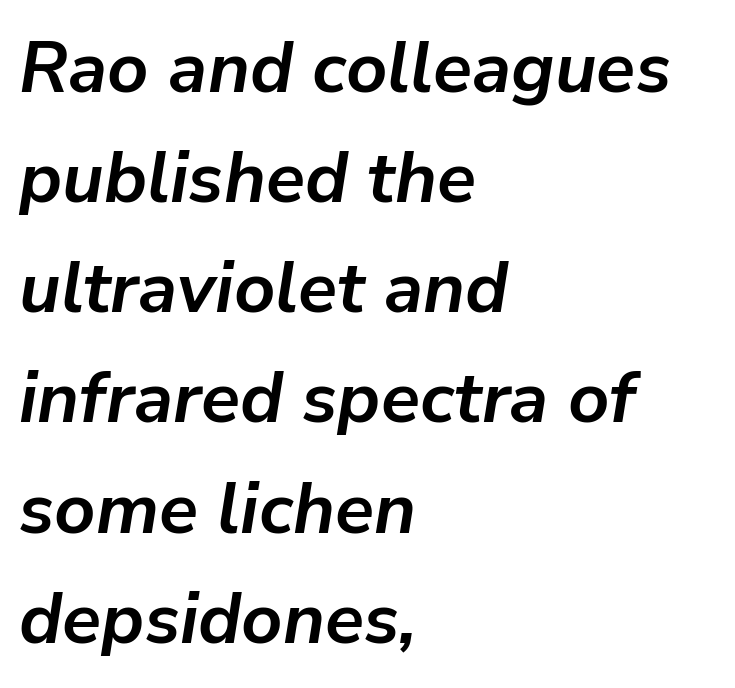
Q: Is the text bold? A: Yes.
Q: Is the text italic (slanted)? A: Yes, it leans right by about 9 degrees.
Q: Is the text underlined? A: No.
Q: How is the paragraph aligned? A: Left-aligned.
Q: Is the spacing between letters normal or unusually wide? A: Normal.
Q: Is the spacing between lines tight, normal or loose? A: Normal.
Q: Width (condensed, normal, or wide)? A: Normal.
Q: Stroke contrast? A: Low.
Q: x-height? A: Medium.
Q: Monospaced? A: No.
